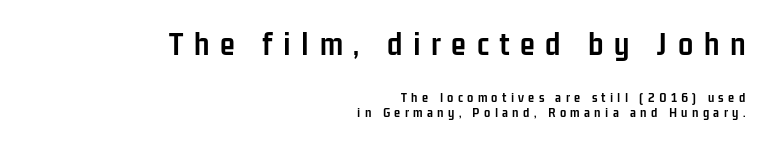
The font's upright variant was chosen for this text. Look at the bottom of the vertical strokes: they stop flat, with no serifs. The passage shown has open, widely tracked lettering throughout. The block sitting higher on the canvas is the one with enlarged characters. Here the designer chose a conventional face with non-uniform glyph widths. If you drew a ruler down the right edge, every line would touch it.
